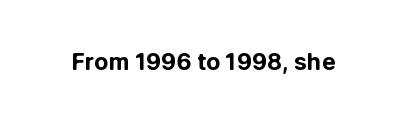
Notice how thick the strokes are: this is what a full bold looks like. In terms of letterspacing, this is plain default setting. The specimen omits any rule beneath the text block's lines. The lettering stays uniformly vertical, giving the passage a roman look.
